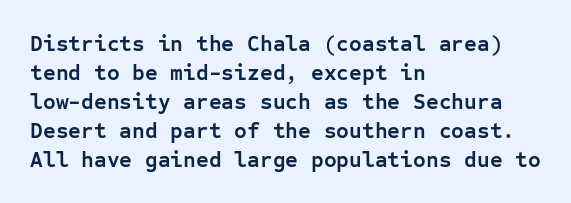
I'd describe the lettering as bold — thick and assertive. Line starts are locked; line ends wander. Nope, not italic — everything's standing straight. Only glyphs here, with clear space below each row.
